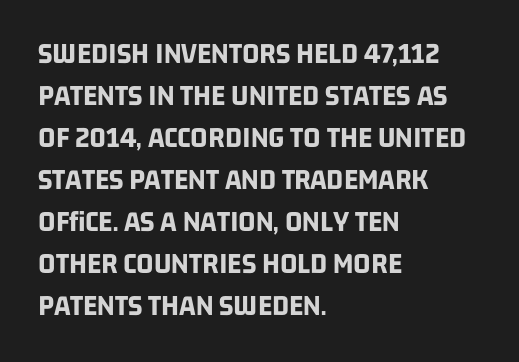
{"serif": "no", "bold": "yes", "weight": "bold", "width": "condensed", "stroke_contrast": "low", "x_height": "large", "monospaced": "no", "underline": "no", "align": "left", "line_spacing": "normal", "line_spacing_ratio": 1.4, "letter_spacing": "normal", "letter_spacing_em": 0.0, "glyph_px": 30}
